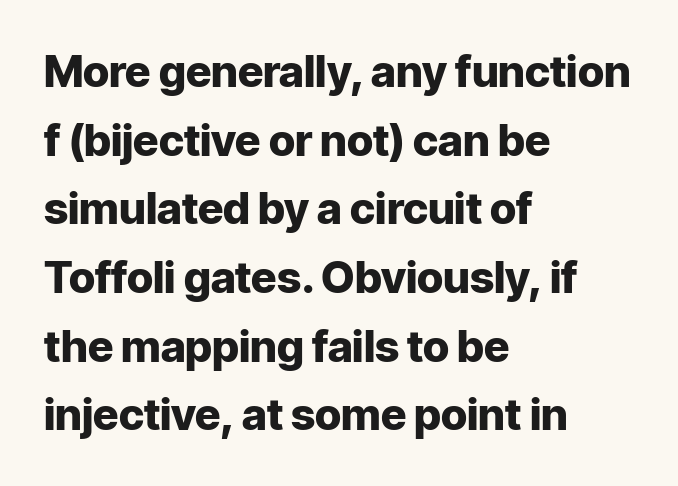
{"serif": "no", "italic": "no", "bold": "yes", "weight": "heavy", "width": "normal", "stroke_contrast": "low", "x_height": "medium", "monospaced": "no", "underline": "no", "align": "left", "line_spacing": "normal", "line_spacing_ratio": 1.56, "letter_spacing": "normal", "letter_spacing_em": 0.0, "glyph_px": 44}
